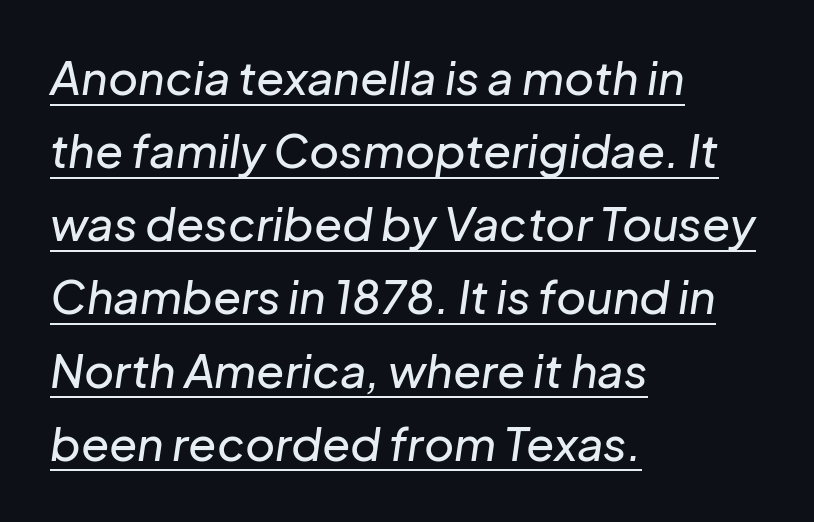
You can tell it's italic because the verticals aren't actually vertical. This is underlined copy, the kind a proofreader might mark for attention. Successive baselines arrive at the customary interval. This rendering uses left alignment, leaving the right contour irregular.
